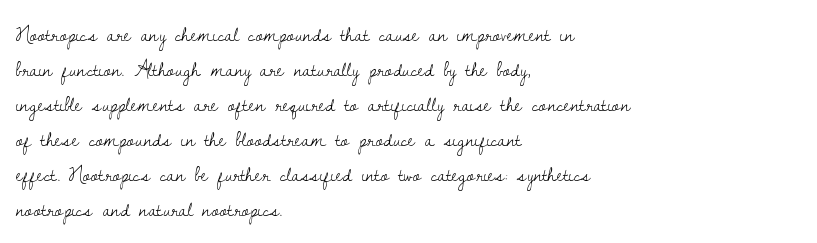
The image shows 22 px text type; set left-aligned, normal line spacing (1.59x), normal letter spacing, not underlined.
